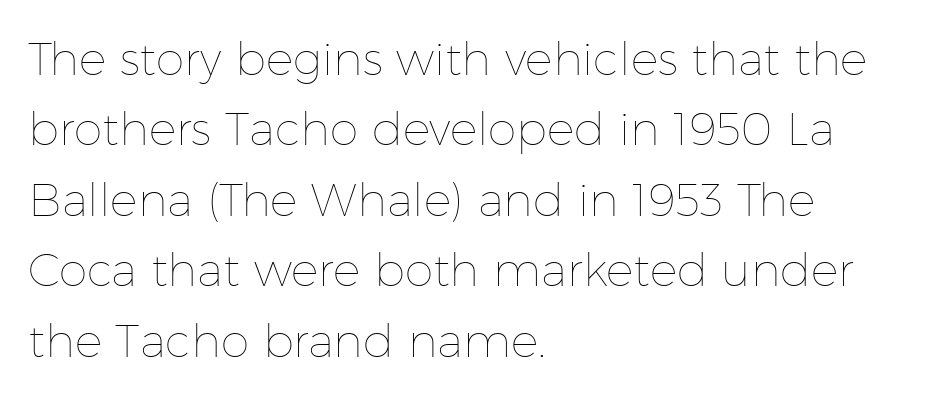
{"italic": "no", "bold": "no", "weight": "thin", "width": "normal", "stroke_contrast": "low", "x_height": "medium", "monospaced": "no", "underline": "no", "align": "left", "line_spacing": "normal", "line_spacing_ratio": 1.53, "letter_spacing": "normal", "letter_spacing_em": 0.0, "glyph_px": 46}
